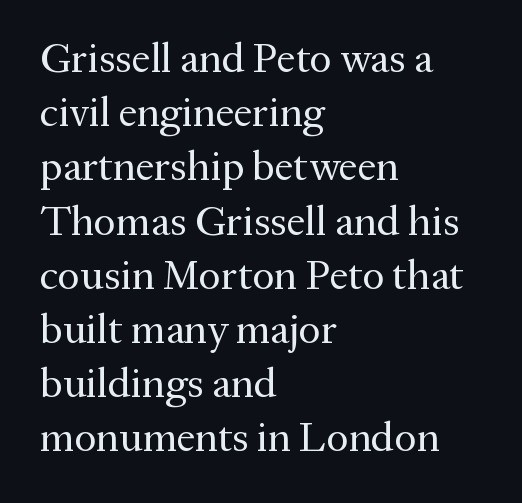
Q: Is the text bold? A: No.
Q: Is the text italic (slanted)? A: No, it is upright.
Q: Is the typeface a serif or a sans-serif typeface? A: Serif.
Q: Is the text underlined? A: No.
Q: How is the paragraph aligned? A: Left-aligned.
Q: Is the spacing between letters normal or unusually wide? A: Normal.
Q: Is the spacing between lines tight, normal or loose? A: Normal.
Q: Width (condensed, normal, or wide)? A: Normal.
Q: Stroke contrast? A: Medium.
Q: x-height? A: Medium.
Q: Monospaced? A: No.
